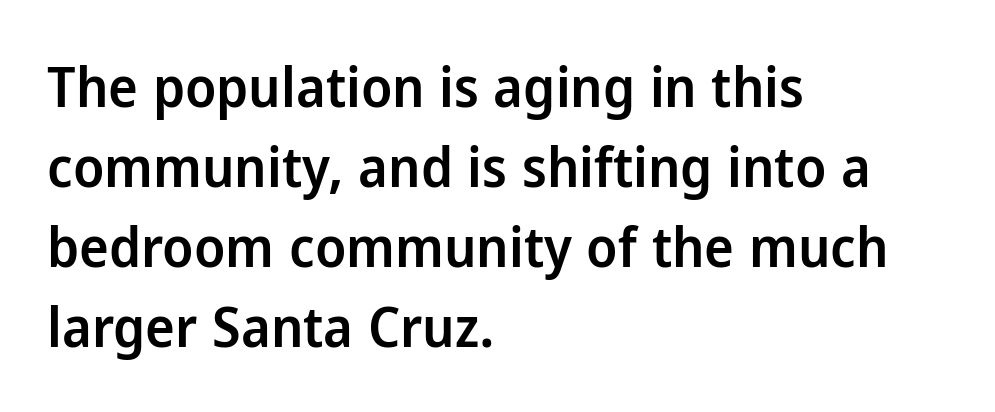
{"serif": "no", "italic": "no", "bold": "semi", "weight": "semibold", "width": "normal", "stroke_contrast": "low", "x_height": "medium", "monospaced": "no", "underline": "no", "align": "left", "line_spacing": "normal", "line_spacing_ratio": 1.43, "letter_spacing": "normal", "letter_spacing_em": 0.0, "glyph_px": 56}
